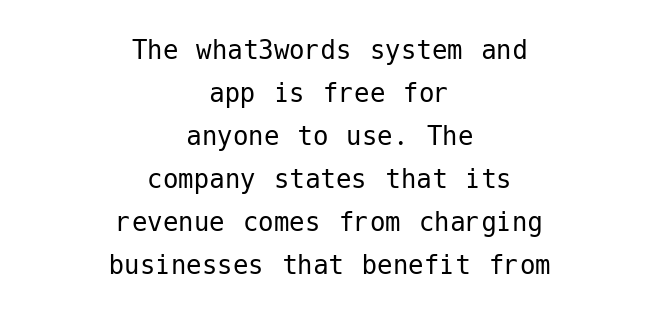
Q: Is the text bold? A: No.
Q: Is the text italic (slanted)? A: No, it is upright.
Q: Is the typeface a serif or a sans-serif typeface? A: Sans-serif.
Q: Is the text underlined? A: No.
Q: How is the paragraph aligned? A: Centered.
Q: Is the spacing between letters normal or unusually wide? A: Normal.
Q: Is the spacing between lines tight, normal or loose? A: Normal.
Q: Width (condensed, normal, or wide)? A: Normal.
Q: Stroke contrast? A: Low.
Q: x-height? A: Medium.
